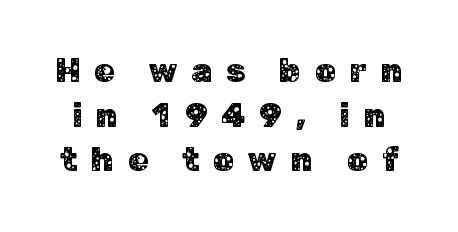
Q: Is the text italic (slanted)? A: No, it is upright.
Q: Is the typeface a serif or a sans-serif typeface? A: Sans-serif.
Q: Is the text underlined? A: No.
Q: Is the spacing between letters normal or unusually wide? A: Unusually wide.
Q: Is the spacing between lines tight, normal or loose? A: Normal.
Q: Width (condensed, normal, or wide)? A: Normal.
Q: Stroke contrast? A: Low.
Q: x-height? A: Medium.
Q: Monospaced? A: No.
